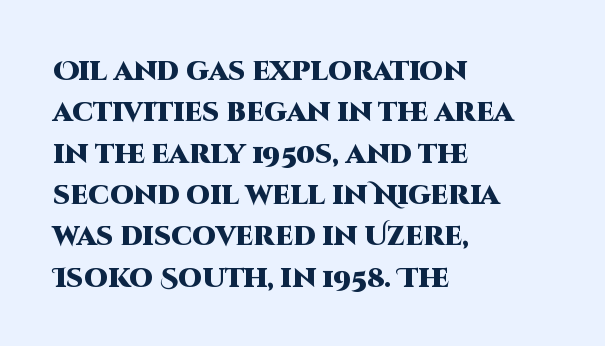
Q: Is the text bold? A: Yes.
Q: Is the text italic (slanted)? A: No, it is upright.
Q: Is the text underlined? A: No.
Q: How is the paragraph aligned? A: Left-aligned.
Q: Is the spacing between letters normal or unusually wide? A: Normal.
Q: Is the spacing between lines tight, normal or loose? A: Normal.
